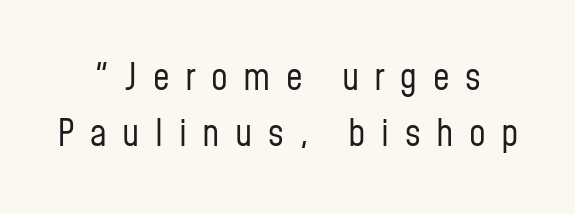
{"serif": "no", "italic": "no", "bold": "no", "weight": "regular", "width": "condensed", "stroke_contrast": "low", "x_height": "medium", "monospaced": "no", "underline": "no", "line_spacing": "normal", "line_spacing_ratio": 1.51, "letter_spacing": "wide", "letter_spacing_em": 0.42, "glyph_px": 37}
